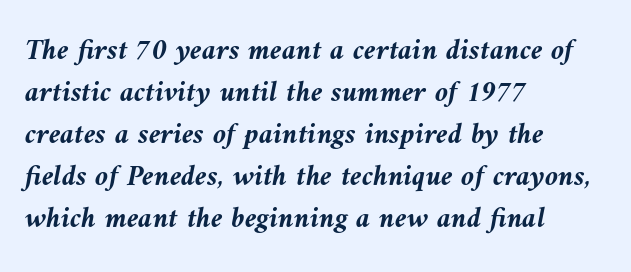
{"italic": "yes", "lean": "left", "slant_degrees": 10, "bold": "yes", "weight": "semibold", "width": "normal", "stroke_contrast": "medium", "x_height": "medium", "monospaced": "no", "underline": "no", "align": "left", "line_spacing": "normal", "line_spacing_ratio": 1.4, "letter_spacing": "normal", "letter_spacing_em": 0.0, "glyph_px": 30}
